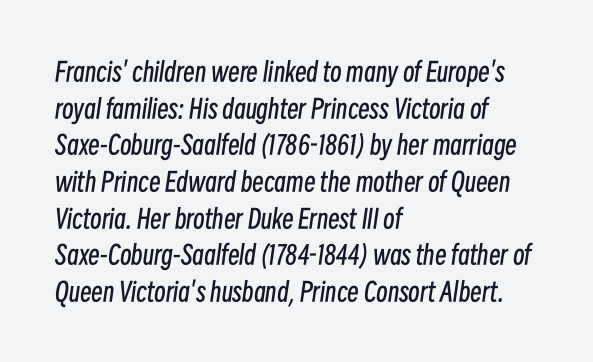
The image shows 26 px text type, italic (leaning right); set left-aligned, normal line spacing (1.41x), normal letter spacing, not underlined.
